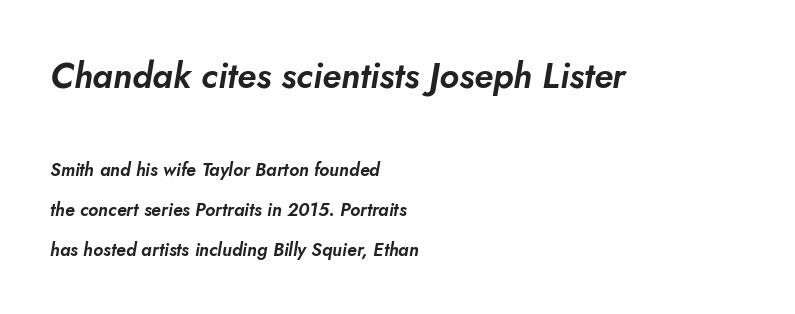
The image shows 35 px text type, italic (leaning right); set left-aligned, loose line spacing (2.23x), normal letter spacing, not underlined; the first (top) block is 1.94x larger; low stroke contrast and a small x-height.
